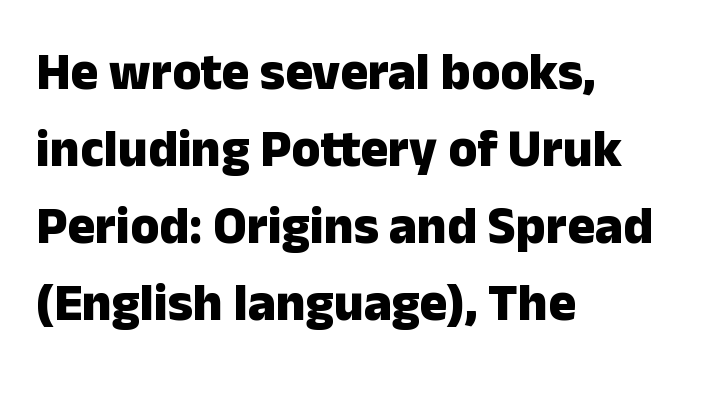
{"serif": "no", "italic": "no", "bold": "yes", "weight": "heavy", "width": "normal", "stroke_contrast": "low", "x_height": "medium", "monospaced": "no", "underline": "no", "align": "left", "line_spacing": "normal", "line_spacing_ratio": 1.48, "letter_spacing": "normal", "letter_spacing_em": 0.0, "glyph_px": 52}
